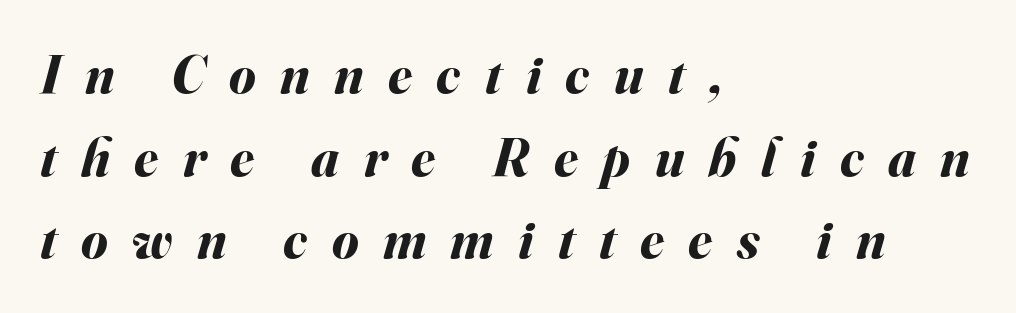
Q: Is the text bold? A: Yes.
Q: Is the text italic (slanted)? A: Yes, it leans right by about 16 degrees.
Q: Is the text underlined? A: No.
Q: How is the paragraph aligned? A: Left-aligned.
Q: Is the spacing between letters normal or unusually wide? A: Unusually wide.
Q: Is the spacing between lines tight, normal or loose? A: Normal.
Q: Width (condensed, normal, or wide)? A: Normal.
Q: Stroke contrast? A: Medium.
Q: x-height? A: Small.
Q: Monospaced? A: No.
